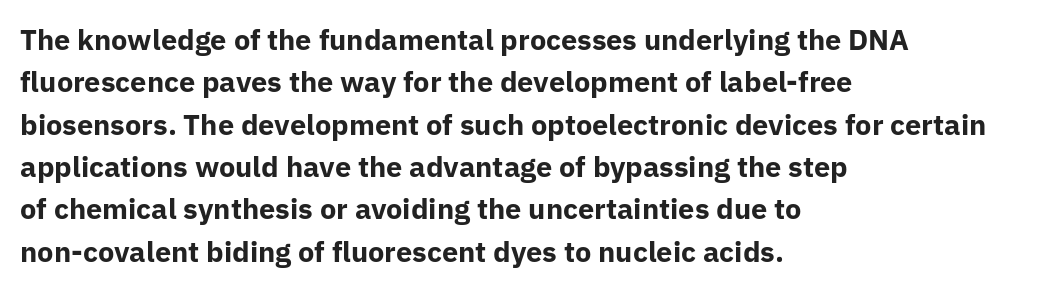
Honestly, the letter spacing is just normal — you wouldn't notice it. When letters stand straight like this, we call the style roman or upright. Unlike a traditional serif, this face leaves its strokes unadorned. The rendering uses natural spacing where letterforms have individual widths.
